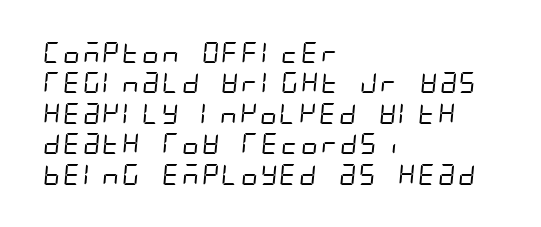
{"bold": "no", "underline": "no", "align": "left", "line_spacing": "normal", "line_spacing_ratio": 1.45, "letter_spacing": "normal", "letter_spacing_em": 0.0, "glyph_px": 21}
